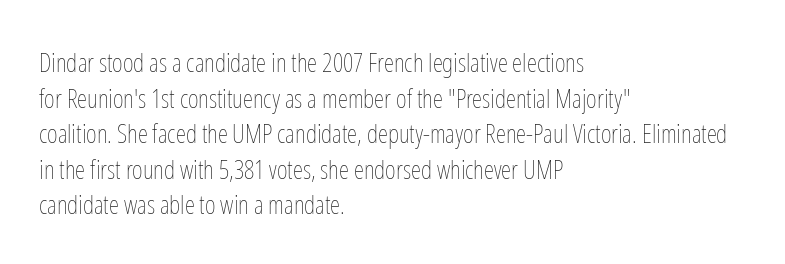
The line texture is even and compact thanks to regular tracking. Honestly, the row spacing looks completely unremarkable. Every row of glyphs begins at an identical x-position on the left. The letters stand straight up with perfectly vertical stems. Stroke thickness stays within the range of a standard reading face or lighter. Unmarked baselines from the first word to the last.
